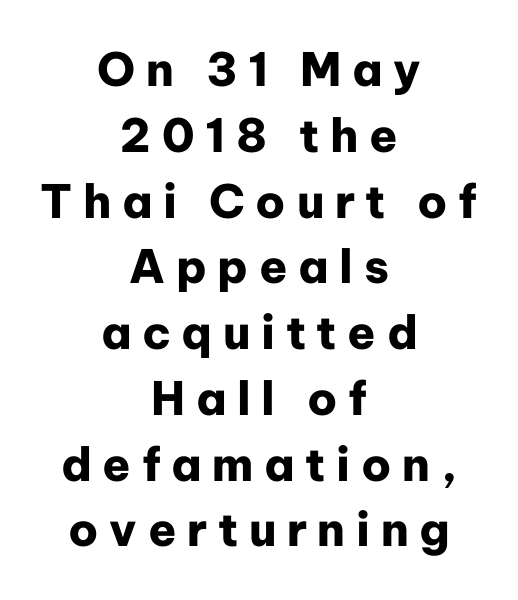
The passage shown is emphatically bold. The area under the type is left untouched. Nope, not italic — everything's standing straight. The paragraph has two soft edges and a firm central axis. Think of a printed novel: that variable character pitch is what you see here. Serif or sans? Sans — the stroke terminals are bare.
